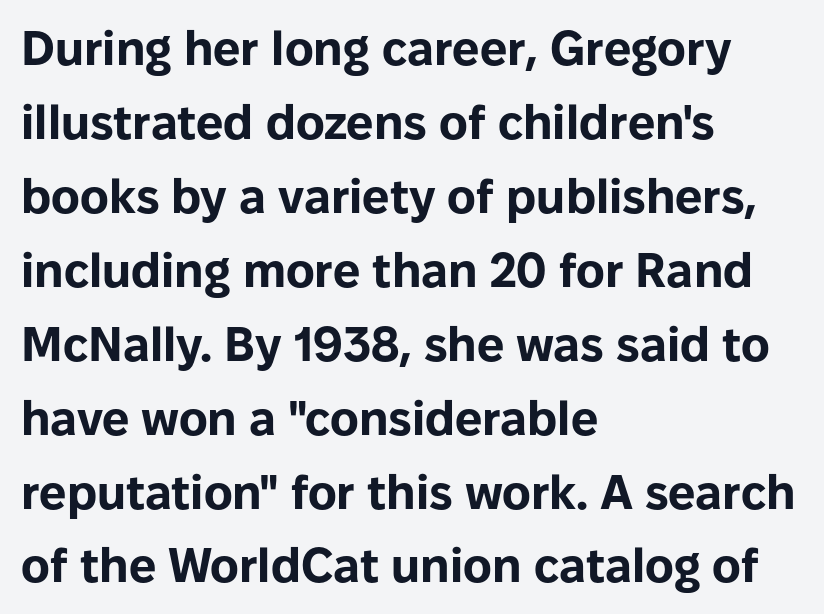
A clean baseline with only descenders dipping below it. Notice how descenders clear the ascenders below comfortably — that's standard leading. Typesetter's note: full bold, strokes at maximum text heaviness. Alignment: flush left.
